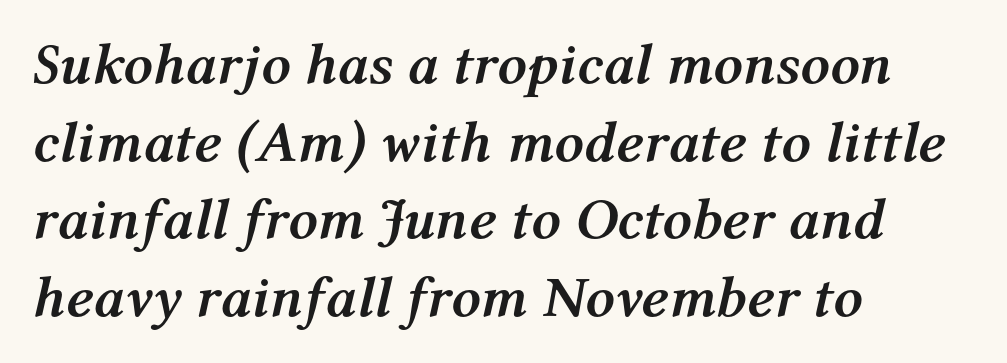
The letters sit at their default tracking, neither squeezed nor spread. In terms of leading, this rendering sits right in the middle. Descenders hang freely into open space. Rendered with sloped, italic letterforms.
